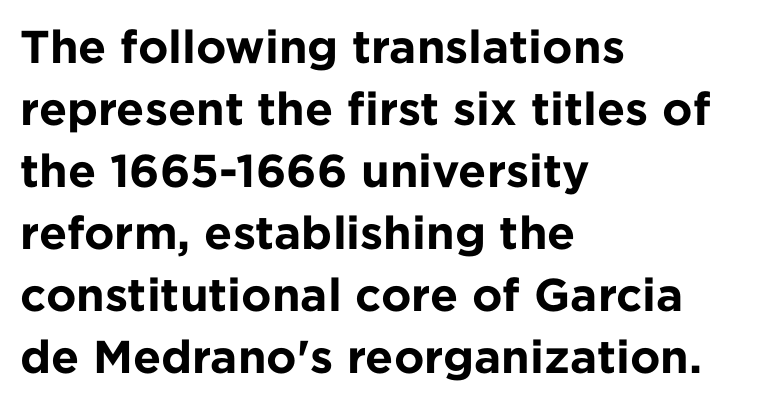
Q: Is the text bold? A: Yes.
Q: Is the text italic (slanted)? A: No, it is upright.
Q: Is the typeface a serif or a sans-serif typeface? A: Sans-serif.
Q: Is the text underlined? A: No.
Q: How is the paragraph aligned? A: Left-aligned.
Q: Is the spacing between letters normal or unusually wide? A: Normal.
Q: Is the spacing between lines tight, normal or loose? A: Normal.
Q: Width (condensed, normal, or wide)? A: Normal.
Q: Stroke contrast? A: Low.
Q: x-height? A: Medium.
Q: Monospaced? A: No.
